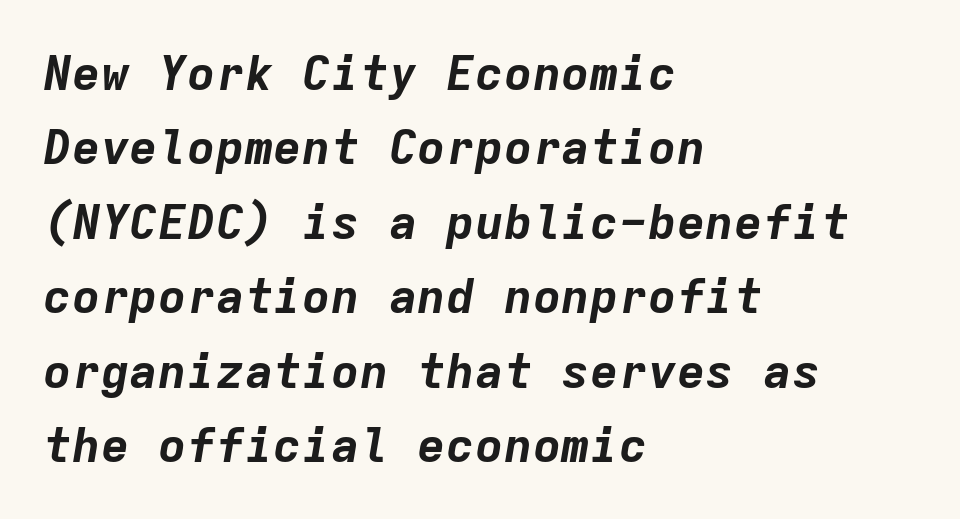
Q: Is the text bold? A: Yes.
Q: Is the text italic (slanted)? A: Yes, it leans right by about 9 degrees.
Q: Is the text underlined? A: No.
Q: How is the paragraph aligned? A: Left-aligned.
Q: Is the spacing between letters normal or unusually wide? A: Normal.
Q: Is the spacing between lines tight, normal or loose? A: Normal.
Q: Width (condensed, normal, or wide)? A: Normal.
Q: Stroke contrast? A: Low.
Q: x-height? A: Medium.
Q: Monospaced? A: Yes.
